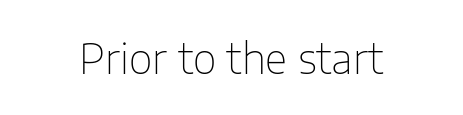
The image shows 41 px thin sans-serif type, upright; set normal letter spacing, not underlined; low stroke contrast and a medium x-height.
